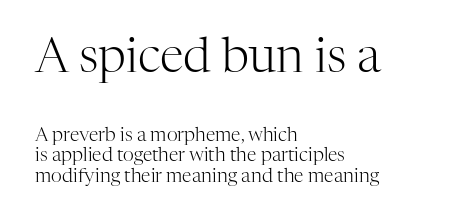
Between these two stacked blocks, the higher one wins on size. The letters sit at their default tracking, neither squeezed nor spread. The letters advance in unequal steps, a hallmark of proportional type. Beneath every word, the page is bare.
